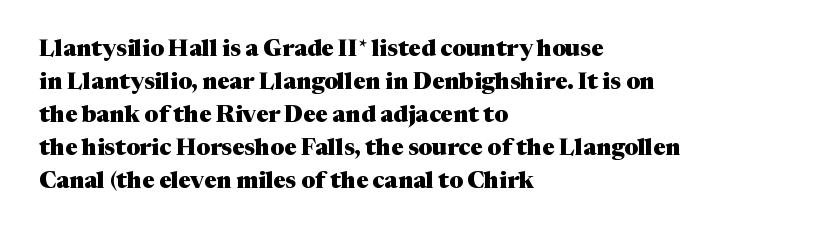
The gaps between neighbouring characters are ordinary and unremarkable. A dark, heavy texture on the line: the type is bold. Leftover space on each line is placed entirely after the last word. Reading down the column, the eye jumps a familiar distance to each next line. This is the regular roman posture of the typeface.
